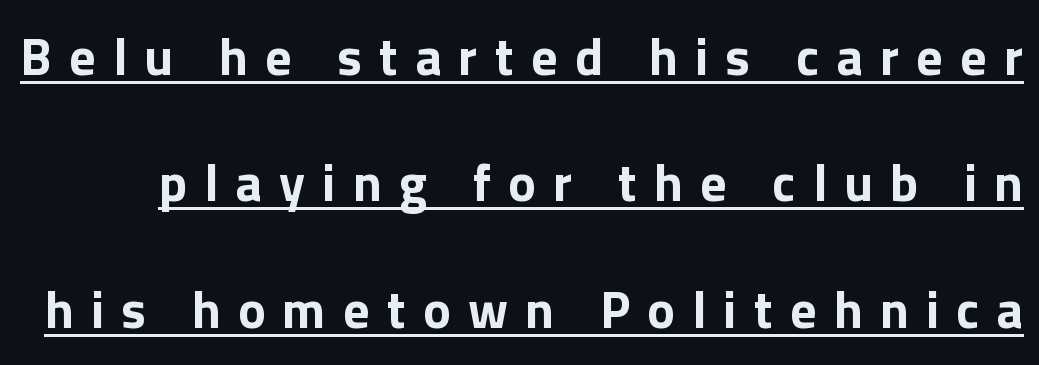
The image shows 52 px bold sans-serif type, upright; set loose line spacing (2.43x), unusually wide letter spacing (+0.33 em), underlined; low stroke contrast and a medium x-height.
